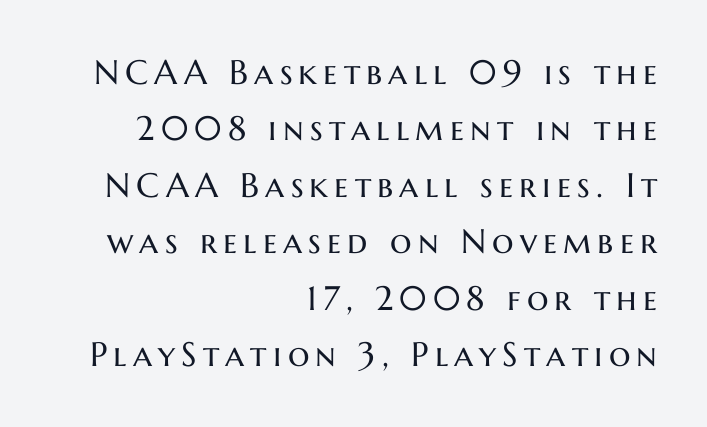
Underlining? Definitely not there. The letters stand upright; this is a roman face. Think of a printed novel: that variable character pitch is what you see here. The rendering uses a moderate line-height, typical for paragraphs.
